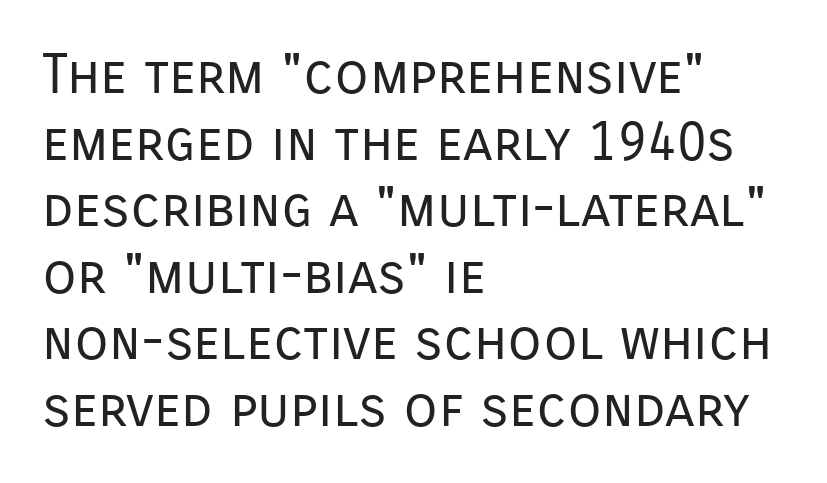
Unlike a traditional serif, this face leaves its strokes unadorned. Standard letterfit; no display-style spreading of the glyphs. These lines stack with their left ends in a neat column. Do the characters align in a grid? No, the font is proportional.
